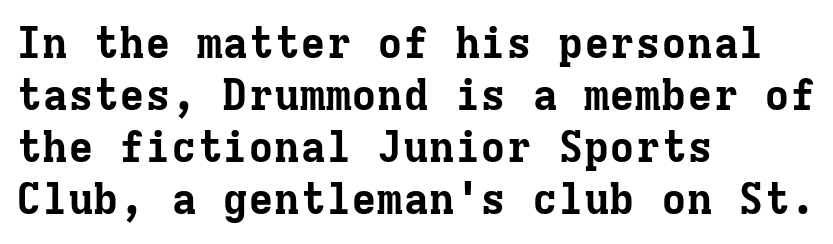
{"serif": "yes", "italic": "no", "bold": "yes", "weight": "bold", "width": "normal", "stroke_contrast": "low", "x_height": "medium", "monospaced": "yes", "underline": "no", "align": "left", "line_spacing_ratio": 1.21, "letter_spacing": "normal", "letter_spacing_em": 0.0, "glyph_px": 43}
